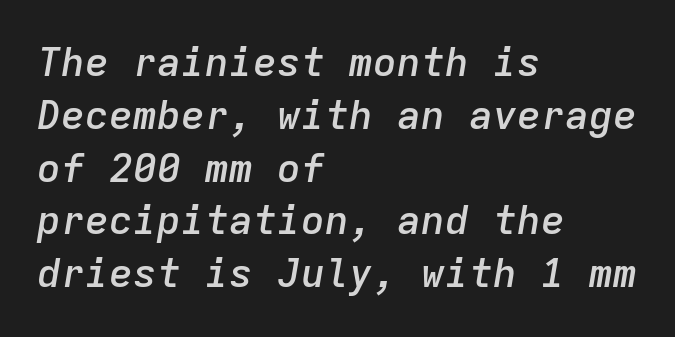
{"italic": "yes", "lean": "right", "slant_degrees": 9, "bold": "semi", "weight": "semibold", "width": "normal", "stroke_contrast": "low", "x_height": "medium", "monospaced": "yes", "underline": "no", "align": "left", "line_spacing": "normal", "line_spacing_ratio": 1.32, "letter_spacing": "normal", "letter_spacing_em": 0.0, "glyph_px": 40}
